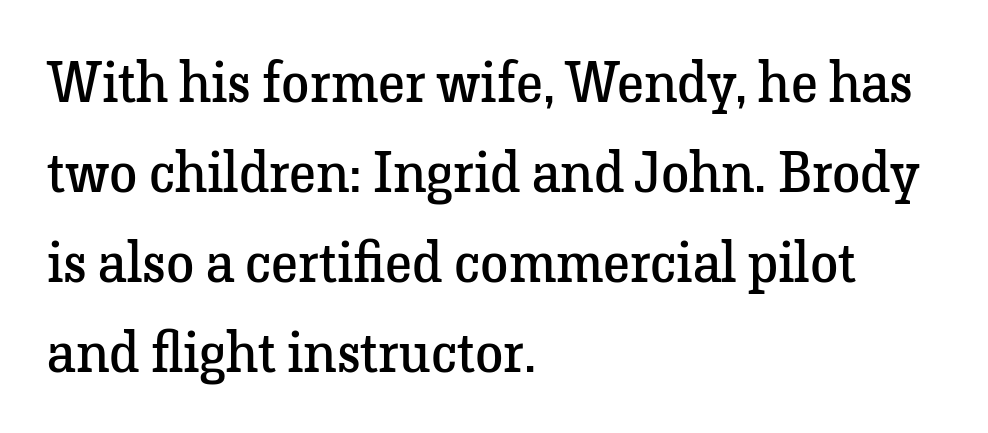
The image shows 57 px regular-weight serif type, upright; set left-aligned, normal line spacing (1.58x), normal letter spacing, not underlined; low stroke contrast and a medium x-height.
